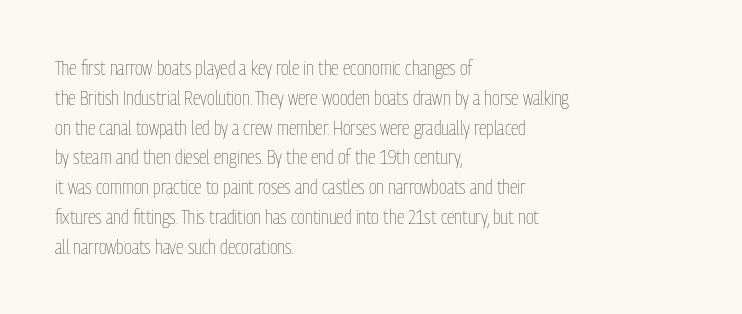
{"italic": "no", "bold": "no", "underline": "no", "align": "left", "line_spacing": "normal", "line_spacing_ratio": 1.49, "letter_spacing": "normal", "letter_spacing_em": 0.0, "glyph_px": 20}
